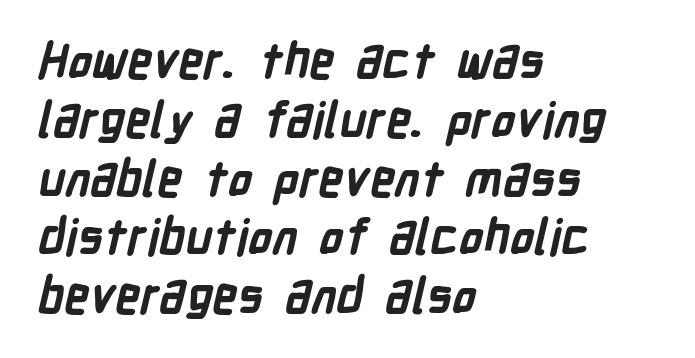
The image shows 49 px bold, condensed sans-serif type; set left-aligned, line spacing 1.2x, normal letter spacing, not underlined; low stroke contrast and a medium x-height.
